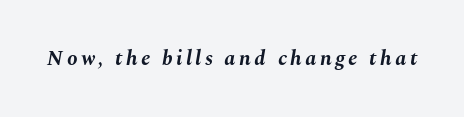
In terms of posture, this sample is oblique. How heavy is the stroke? Heavy — this is a bold. The baseline area is clear.
